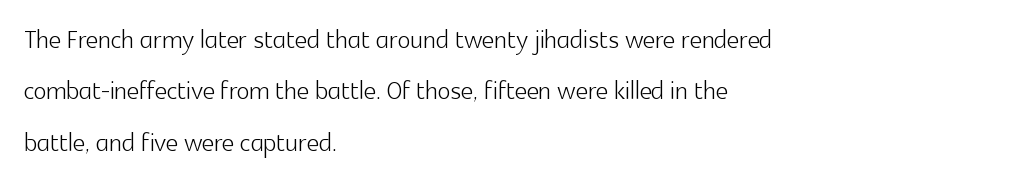
The image shows 34 px light sans-serif type, upright; set left-aligned, normal line spacing (1.51x), normal letter spacing, not underlined; a medium x-height.
